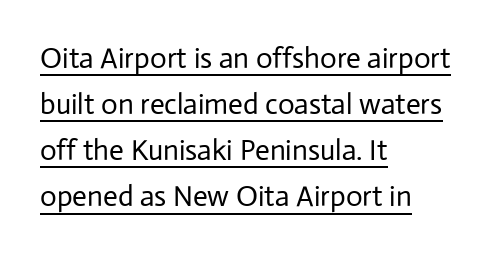
{"serif": "no", "italic": "no", "bold": "no", "weight": "regular", "width": "normal", "stroke_contrast": "low", "x_height": "medium", "monospaced": "no", "underline": "yes", "align": "left", "line_spacing": "normal", "line_spacing_ratio": 1.59, "letter_spacing": "normal", "letter_spacing_em": 0.0, "glyph_px": 29}
